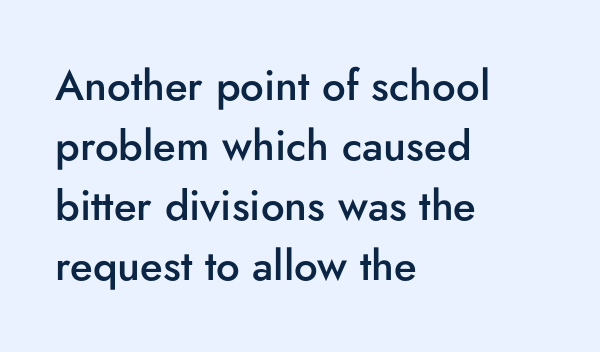
Character widths vary here, with narrow letters taking less room than wide ones. Characters remain perfectly vertical along every line. No word sits above an underline. Does the copy run flush right? No — it runs flush left.
